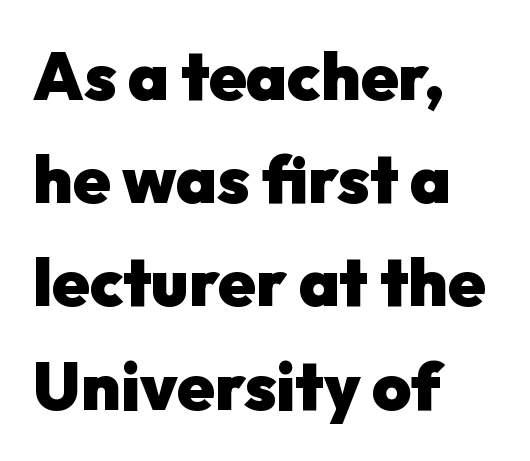
Just letters on the line, the space beneath them empty. The glyphs have the mass of a bold cut. Is there any slant? The stems are plumb. No feet cap the strokes, marking this as sans-serif type. Tracking value appears to be zero — textbook default spacing.
